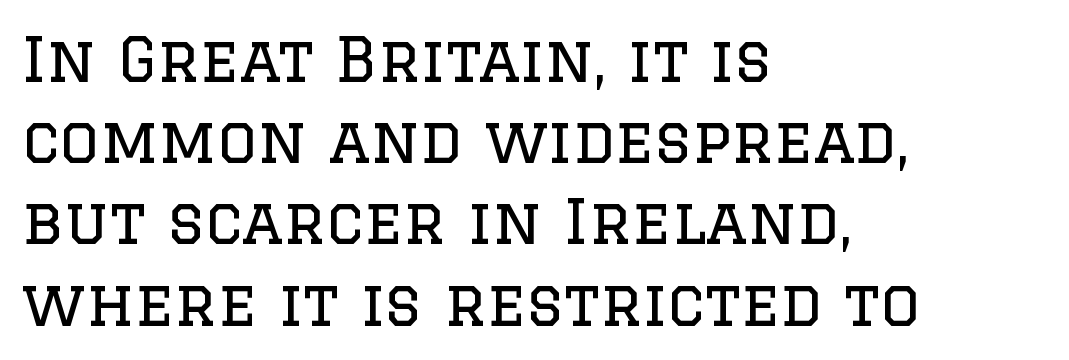
The letters look calm and open, with moderate or lighter stems. Typeset ragged right — the left edge is the straight one. The zone under the glyphs is completely vacant. The letters advance in unequal steps, a hallmark of proportional type.
